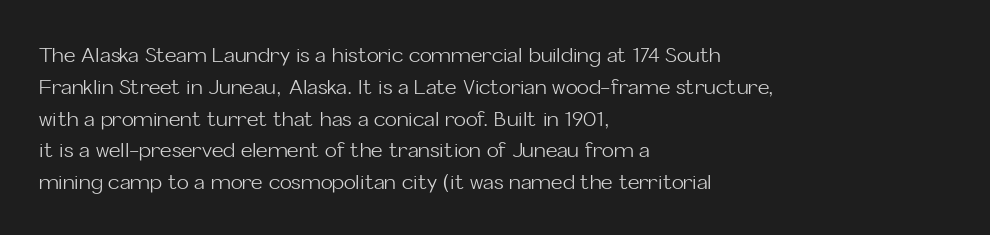
Q: Is the text bold? A: No.
Q: Is the text italic (slanted)? A: No, it is upright.
Q: Is the text underlined? A: No.
Q: How is the paragraph aligned? A: Left-aligned.
Q: Is the spacing between letters normal or unusually wide? A: Normal.
Q: Is the spacing between lines tight, normal or loose? A: Normal.
